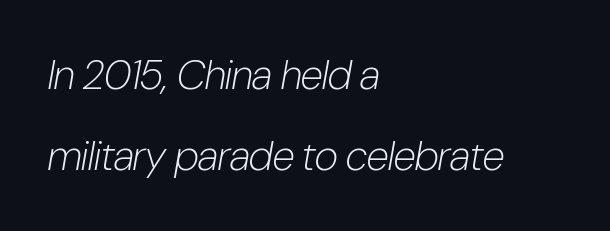
{"italic": "yes", "lean": "right", "slant_degrees": 10, "bold": "no", "weight": "light", "width": "condensed", "stroke_contrast": "low", "x_height": "medium", "monospaced": "no", "underline": "no", "align": "left", "line_spacing": "loose", "line_spacing_ratio": 1.97, "letter_spacing": "normal", "letter_spacing_em": 0.0, "glyph_px": 41}
